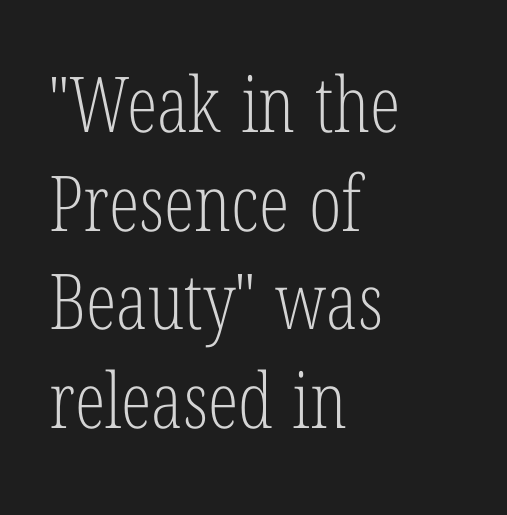
Q: Is the text bold? A: No.
Q: Is the text italic (slanted)? A: No, it is upright.
Q: Is the typeface a serif or a sans-serif typeface? A: Serif.
Q: Is the text underlined? A: No.
Q: How is the paragraph aligned? A: Left-aligned.
Q: Is the spacing between letters normal or unusually wide? A: Normal.
Q: Is the spacing between lines tight, normal or loose? A: Normal.
Q: Width (condensed, normal, or wide)? A: Condensed.
Q: Stroke contrast? A: Low.
Q: x-height? A: Medium.
Q: Monospaced? A: No.
